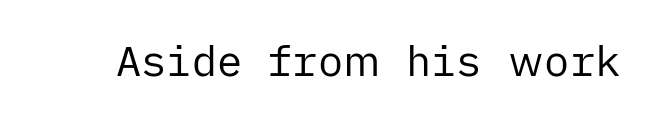
Q: Is the text bold? A: No.
Q: Is the text italic (slanted)? A: No, it is upright.
Q: Is the typeface a serif or a sans-serif typeface? A: Sans-serif.
Q: Is the text underlined? A: No.
Q: Is the spacing between letters normal or unusually wide? A: Normal.
Q: Width (condensed, normal, or wide)? A: Normal.
Q: Stroke contrast? A: Low.
Q: x-height? A: Medium.
